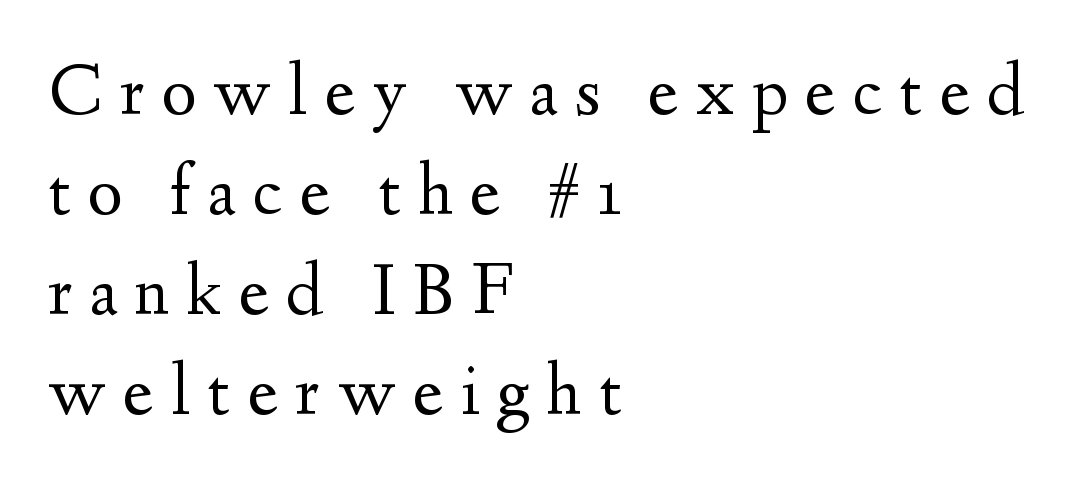
The image shows 74 px regular-weight serif type, upright; set left-aligned, normal line spacing (1.35x), unusually wide letter spacing (+0.23 em), not underlined; medium stroke contrast and a small x-height.
